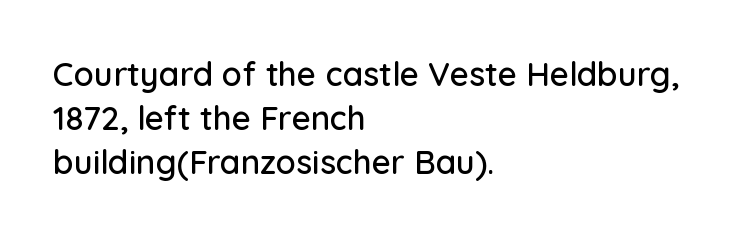
Q: Is the text italic (slanted)? A: No, it is upright.
Q: Is the typeface a serif or a sans-serif typeface? A: Sans-serif.
Q: Is the text underlined? A: No.
Q: How is the paragraph aligned? A: Left-aligned.
Q: Is the spacing between letters normal or unusually wide? A: Normal.
Q: Is the spacing between lines tight, normal or loose? A: Normal.
Q: Width (condensed, normal, or wide)? A: Normal.
Q: Stroke contrast? A: Low.
Q: x-height? A: Medium.
Q: Monospaced? A: No.
